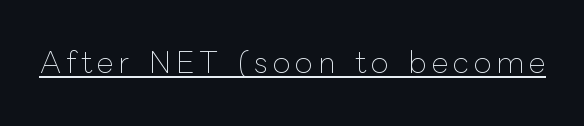
Q: Is the text bold? A: No.
Q: Is the text italic (slanted)? A: No, it is upright.
Q: Is the text underlined? A: Yes.
Q: Width (condensed, normal, or wide)? A: Normal.
Q: Stroke contrast? A: Low.
Q: x-height? A: Medium.
Q: Monospaced? A: No.
